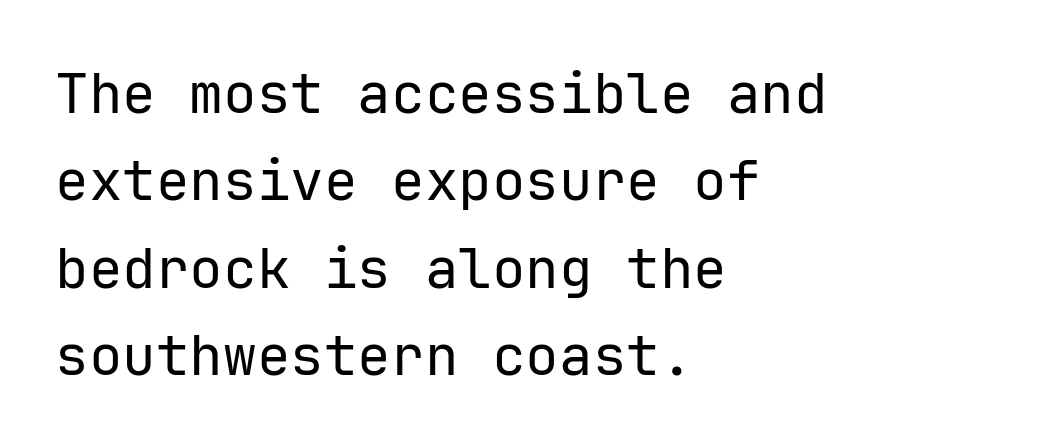
Q: Is the text bold? A: No.
Q: Is the text italic (slanted)? A: No, it is upright.
Q: Is the typeface a serif or a sans-serif typeface? A: Sans-serif.
Q: Is the text underlined? A: No.
Q: How is the paragraph aligned? A: Left-aligned.
Q: Is the spacing between letters normal or unusually wide? A: Normal.
Q: Is the spacing between lines tight, normal or loose? A: Normal.
Q: Width (condensed, normal, or wide)? A: Normal.
Q: Stroke contrast? A: Low.
Q: x-height? A: Medium.
